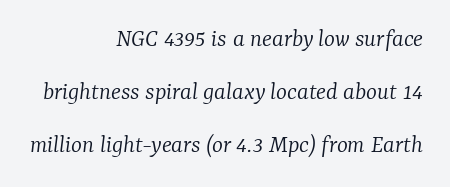
Is the stroke heavy? The answer is a plain regular-or-lighter. A student would call this right alignment; a typographer would say flush right, rag left. Between one letter and the next there's only the usual sliver of space. What's the leading like? Stretched, with rows far apart. The baseline area is clear. Emphasis-style slanted type is in use.
